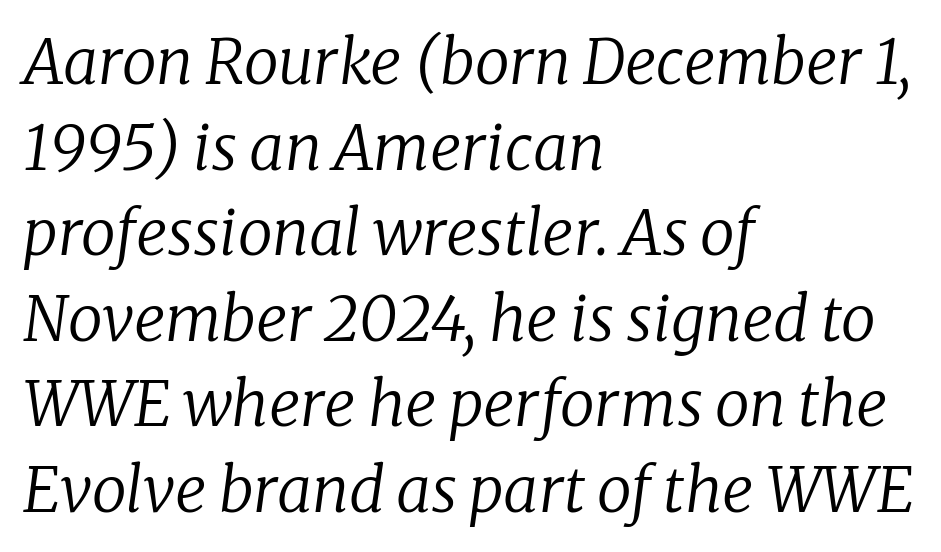
The image shows 62 px regular-weight serif type, italic (leaning right); set left-aligned, normal line spacing (1.38x), normal letter spacing, not underlined; low stroke contrast and a medium x-height.
